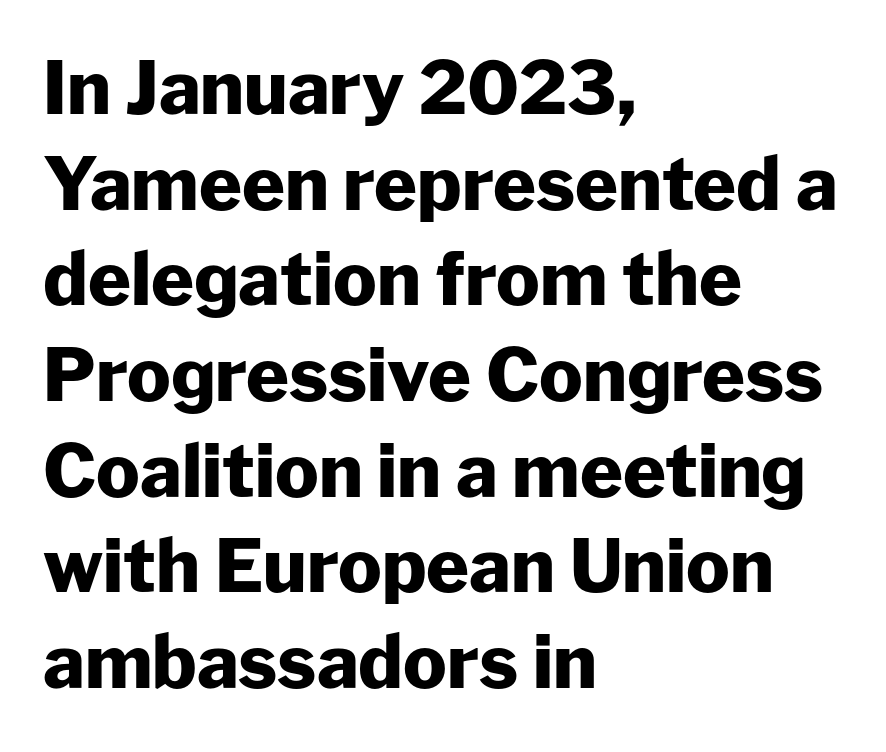
The image shows 73 px heavy sans-serif type, upright; set left-aligned, normal line spacing (1.31x), normal letter spacing, not underlined; low stroke contrast and a medium x-height.
